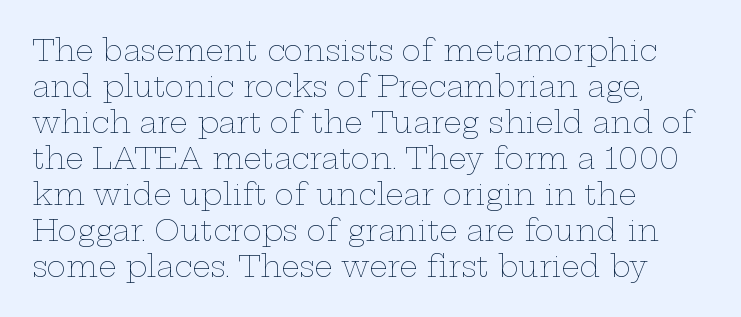
Q: Is the text bold? A: No.
Q: Is the text italic (slanted)? A: No, it is upright.
Q: Is the text underlined? A: No.
Q: How is the paragraph aligned? A: Left-aligned.
Q: Is the spacing between letters normal or unusually wide? A: Normal.
Q: Width (condensed, normal, or wide)? A: Wide.
Q: Stroke contrast? A: Low.
Q: x-height? A: Medium.
Q: Monospaced? A: No.
